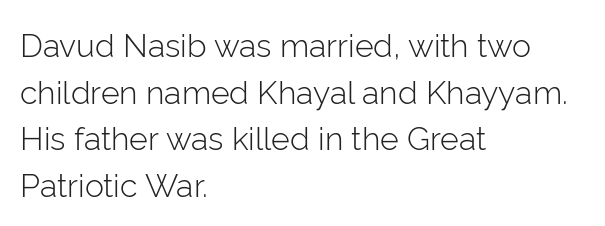
The image shows 32 px light sans-serif type, upright; set left-aligned, normal line spacing (1.46x), normal letter spacing, not underlined; low stroke contrast and a medium x-height.
